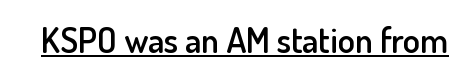
Q: Is the text bold? A: Semi-bold.
Q: Is the text italic (slanted)? A: No, it is upright.
Q: Is the typeface a serif or a sans-serif typeface? A: Sans-serif.
Q: Is the text underlined? A: Yes.
Q: Is the spacing between letters normal or unusually wide? A: Normal.
Q: Width (condensed, normal, or wide)? A: Normal.
Q: Stroke contrast? A: Low.
Q: x-height? A: Small.
Q: Monospaced? A: No.
